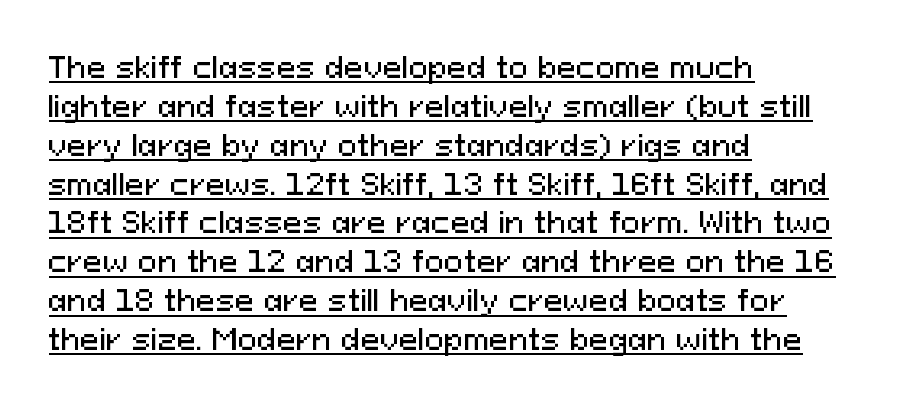
{"serif": "no", "italic": "no", "width": "normal", "stroke_contrast": "medium", "x_height": "medium", "monospaced": "no", "underline": "yes", "align": "left", "line_spacing": "normal", "line_spacing_ratio": 1.34, "letter_spacing": "normal", "letter_spacing_em": 0.0, "glyph_px": 29}
